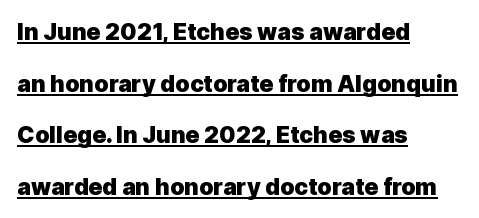
The image shows 23 px bold type, upright; set left-aligned, loose line spacing (2.24x), normal letter spacing, underlined.
